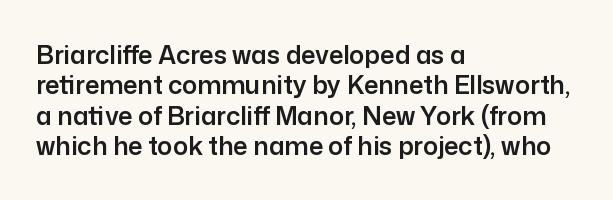
The image shows 25 px text type, upright; set left-aligned, line spacing 1.22x, normal letter spacing, not underlined.
